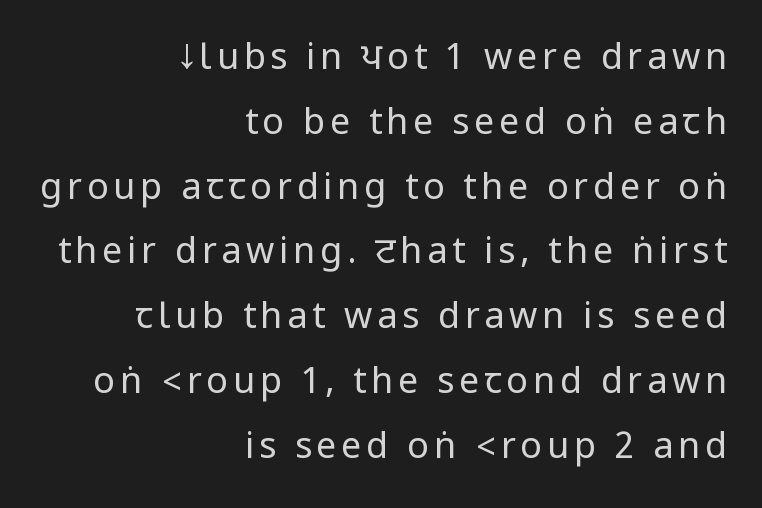
Type without underlining. Unbolded letterforms with no extra heft. Caption: multi-line text, flush right, ragged left. Nope, not italic — everything's standing straight.
